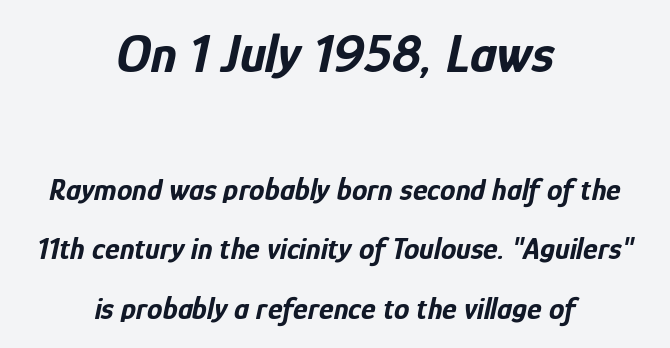
{"italic": "yes", "lean": "right", "slant_degrees": 12, "bold": "yes", "weight": "bold", "width": "condensed", "stroke_contrast": "low", "x_height": "medium", "monospaced": "no", "underline": "no", "align": "center", "line_spacing": "loose", "line_spacing_ratio": 1.92, "letter_spacing": "normal", "letter_spacing_em": 0.0, "larger_block": "first", "size_ratio": 1.77, "glyph_px": 55}
